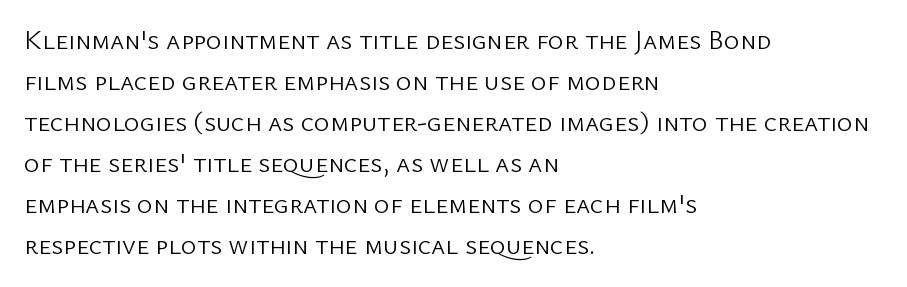
On a weight scale, this lands at 450 or below. The passage shown has conventional tracking throughout. A normal amount of white space separates one row of letters from the next. The rag falls on the right side of this text block.
